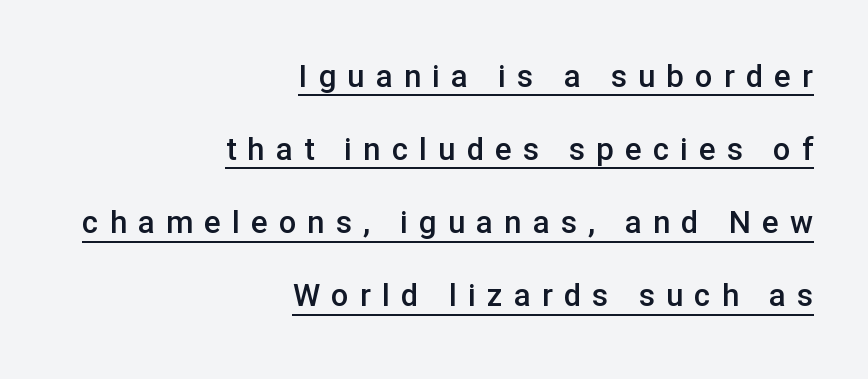
The image shows 31 px semibold sans-serif type, upright; set right-aligned, loose line spacing (2.36x), unusually wide letter spacing (+0.36 em), underlined; low stroke contrast and a medium x-height.
